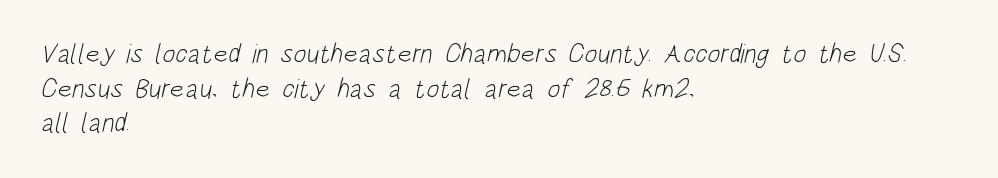
Q: Is the text bold? A: No.
Q: Is the text underlined? A: No.
Q: How is the paragraph aligned? A: Left-aligned.
Q: Is the spacing between letters normal or unusually wide? A: Normal.
Q: Is the spacing between lines tight, normal or loose? A: Normal.
